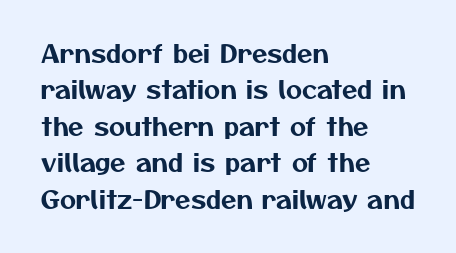
The image shows 25 px text type; set left-aligned, normal line spacing (1.46x), normal letter spacing, not underlined.
